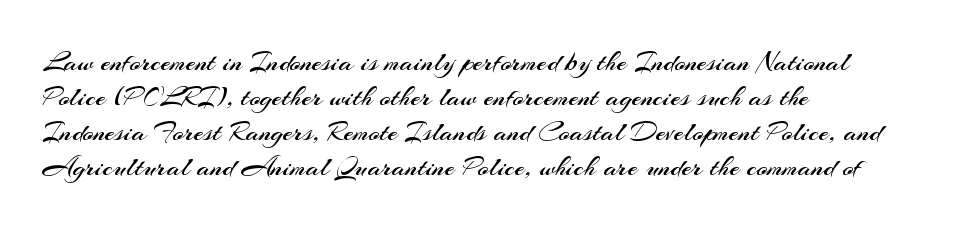
The image shows 29 px regular-weight sans-serif type; set left-aligned, line spacing 1.21x, normal letter spacing, not underlined; medium stroke contrast and a small x-height.
